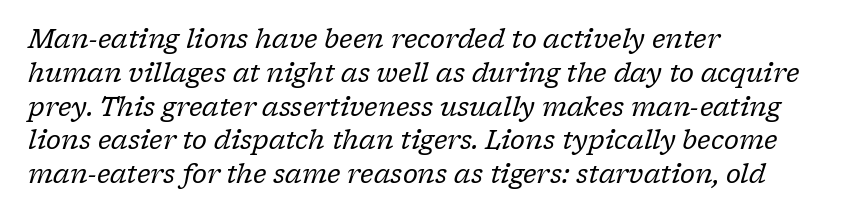
{"italic": "yes", "lean": "right", "slant_degrees": 17, "bold": "no", "underline": "no", "align": "left", "line_spacing": "normal", "line_spacing_ratio": 1.3, "letter_spacing": "normal", "letter_spacing_em": 0.0, "glyph_px": 26}
